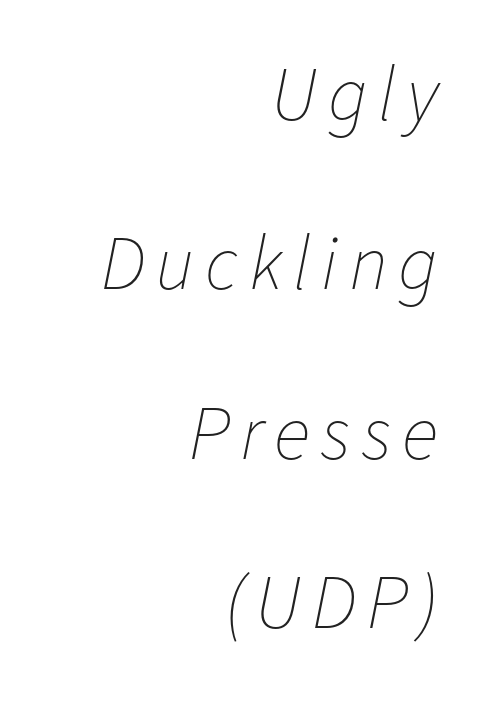
Q: Is the text bold? A: No.
Q: Is the text italic (slanted)? A: Yes, it leans right by about 11 degrees.
Q: Is the text underlined? A: No.
Q: How is the paragraph aligned? A: Right-aligned.
Q: Is the spacing between lines tight, normal or loose? A: Loose.
Q: Width (condensed, normal, or wide)? A: Normal.
Q: Stroke contrast? A: Low.
Q: x-height? A: Medium.
Q: Monospaced? A: No.
